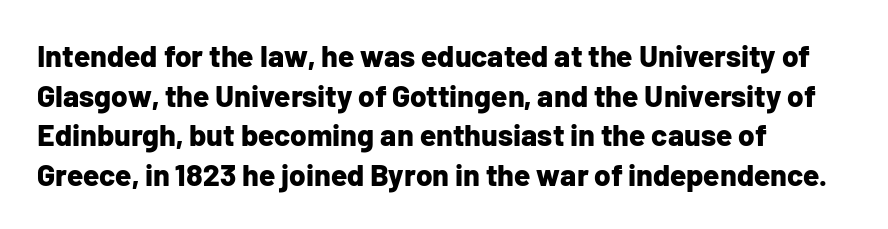
{"serif": "no", "italic": "no", "bold": "yes", "weight": "bold", "width": "normal", "stroke_contrast": "low", "x_height": "medium", "monospaced": "no", "underline": "no", "align": "left", "line_spacing": "normal", "line_spacing_ratio": 1.32, "letter_spacing": "normal", "letter_spacing_em": 0.0, "glyph_px": 30}
